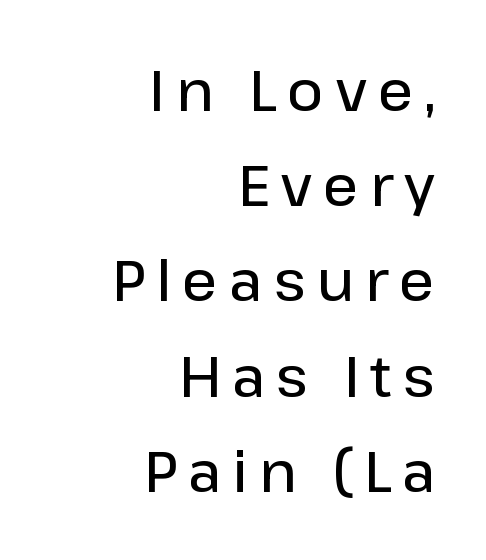
The image shows 56 px semibold sans-serif type, upright; set right-aligned, normal line spacing (1.7x), unusually wide letter spacing (+0.2 em), not underlined; low stroke contrast and a medium x-height.
